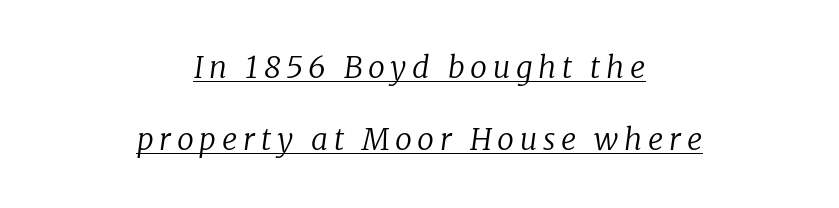
The image shows 30 px regular-weight serif type, italic (leaning right); set centered, loose line spacing (2.41x), underlined; low stroke contrast and a medium x-height.
